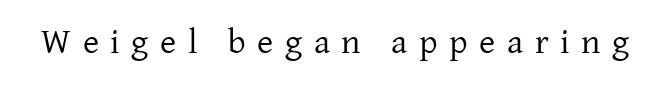
{"serif": "yes", "italic": "no", "bold": "no", "weight": "regular", "width": "normal", "stroke_contrast": "low", "x_height": "medium", "monospaced": "no", "underline": "no", "letter_spacing": "wide", "letter_spacing_em": 0.33, "glyph_px": 35}
